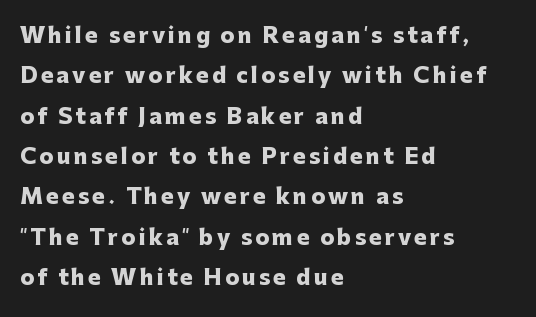
Characters remain perfectly vertical along every line. You'd pick this weight for a headline — it's a proper bold. Bare-footed words on every line. Each new line begins a long way beneath the previous one. If you drew a ruler down the left edge, every line would touch it.
